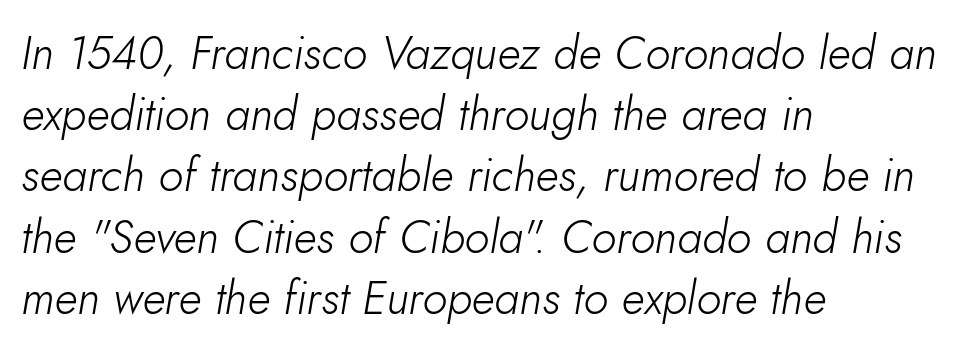
Q: Is the text bold? A: No.
Q: Is the text italic (slanted)? A: Yes, it leans right by about 10 degrees.
Q: Is the text underlined? A: No.
Q: How is the paragraph aligned? A: Left-aligned.
Q: Is the spacing between letters normal or unusually wide? A: Normal.
Q: Is the spacing between lines tight, normal or loose? A: Normal.
Q: Width (condensed, normal, or wide)? A: Normal.
Q: Stroke contrast? A: Low.
Q: x-height? A: Small.
Q: Monospaced? A: No.
